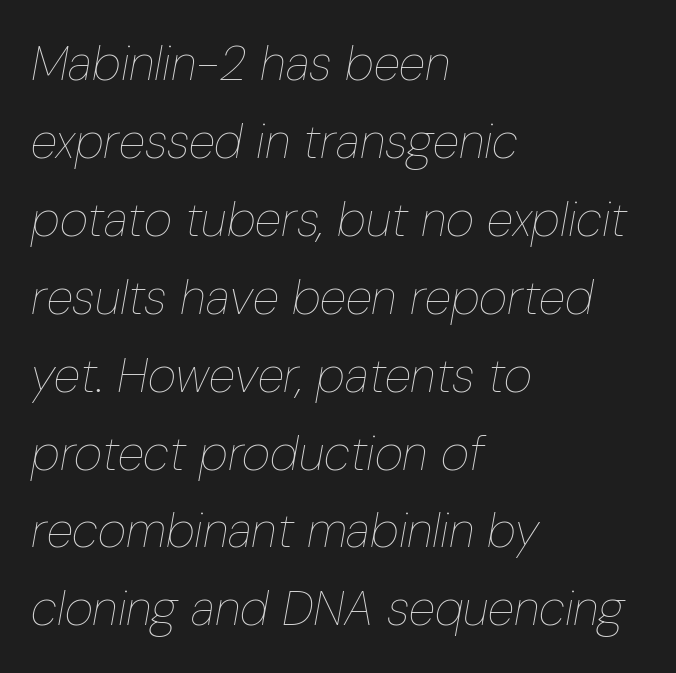
Q: Is the text bold? A: No.
Q: Is the text italic (slanted)? A: Yes, it leans right by about 10 degrees.
Q: Is the text underlined? A: No.
Q: How is the paragraph aligned? A: Left-aligned.
Q: Is the spacing between letters normal or unusually wide? A: Normal.
Q: Is the spacing between lines tight, normal or loose? A: Normal.
Q: Width (condensed, normal, or wide)? A: Condensed.
Q: Stroke contrast? A: Low.
Q: x-height? A: Medium.
Q: Monospaced? A: No.
